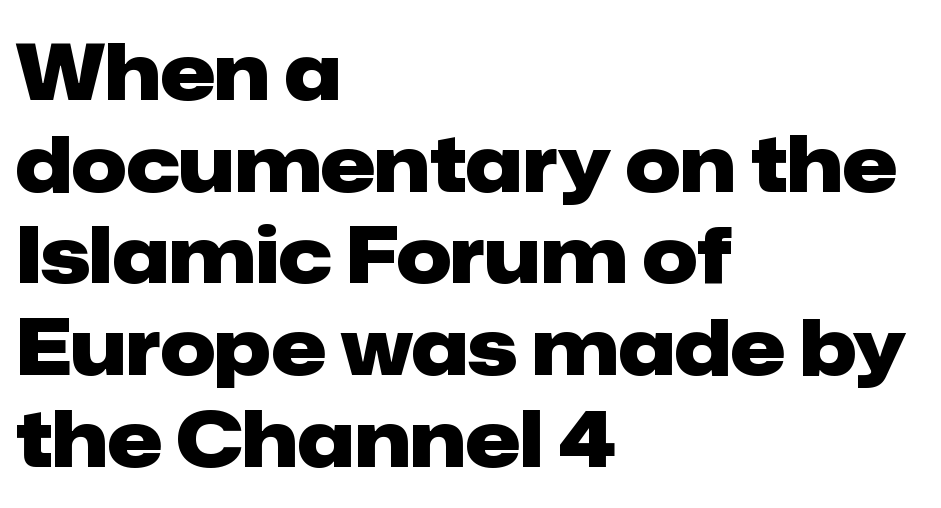
The image shows 77 px heavy sans-serif type, upright; set left-aligned, line spacing 1.19x, normal letter spacing, not underlined; low stroke contrast and a medium x-height.
